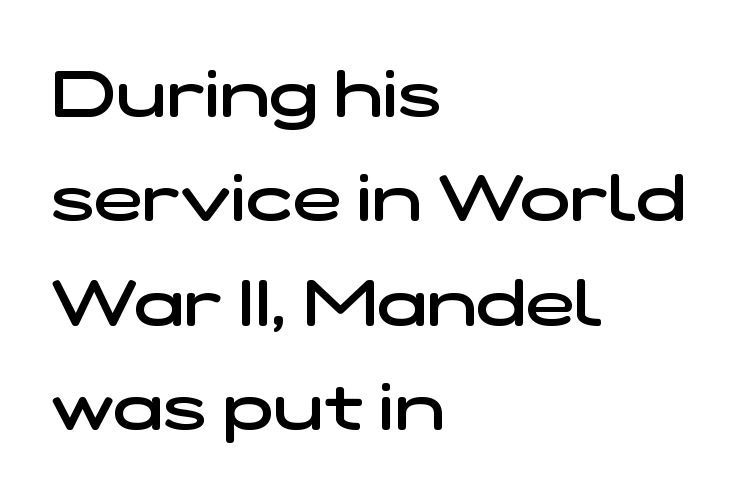
How heavy is the stroke? Medium-heavy — a semibold, shy of bold. This sample keeps an unexceptional amount of space between lines. The foot of each line stays bare and open. Every row of glyphs begins at an identical x-position on the left. Here the designer chose a conventional face with non-uniform glyph widths.
